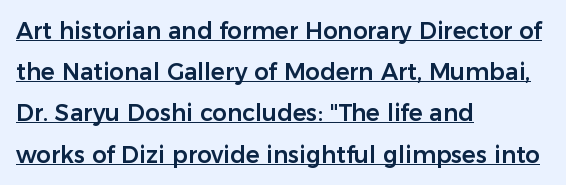
The image shows 23 px text type, upright; set left-aligned, line spacing 1.79x, normal letter spacing, underlined.
